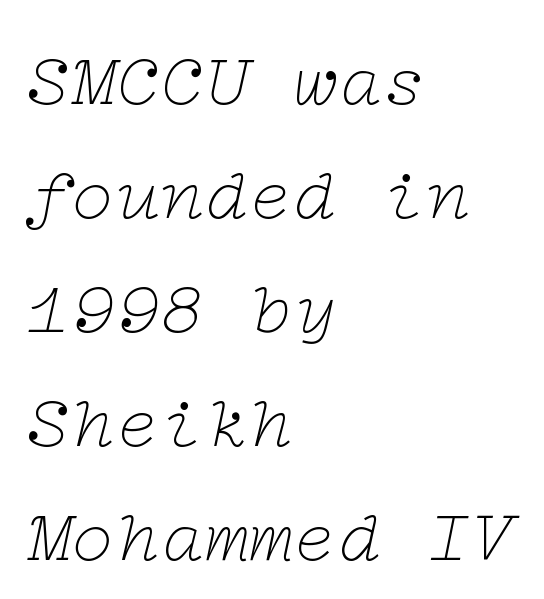
{"serif": "yes", "italic": "yes", "lean": "right", "slant_degrees": 12, "bold": "no", "weight": "thin", "width": "wide", "stroke_contrast": "low", "x_height": "medium", "underline": "no", "align": "left", "line_spacing": "normal", "line_spacing_ratio": 1.54, "letter_spacing": "normal", "letter_spacing_em": 0.0, "glyph_px": 74}
